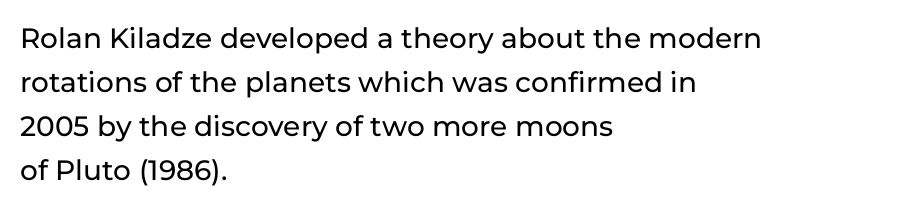
The image shows 28 px sans-serif type, upright; set left-aligned, normal line spacing (1.57x), normal letter spacing, not underlined; low stroke contrast and a medium x-height.
